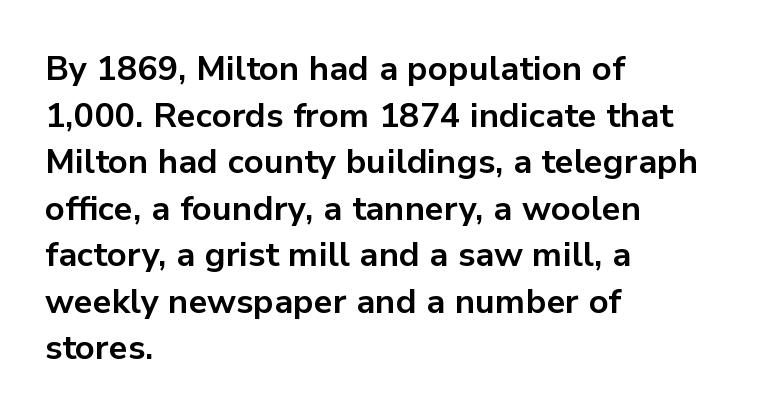
Q: Is the text bold? A: Yes.
Q: Is the text italic (slanted)? A: No, it is upright.
Q: Is the typeface a serif or a sans-serif typeface? A: Sans-serif.
Q: Is the text underlined? A: No.
Q: How is the paragraph aligned? A: Left-aligned.
Q: Is the spacing between letters normal or unusually wide? A: Normal.
Q: Is the spacing between lines tight, normal or loose? A: Normal.
Q: Width (condensed, normal, or wide)? A: Normal.
Q: Stroke contrast? A: Low.
Q: x-height? A: Medium.
Q: Monospaced? A: No.
